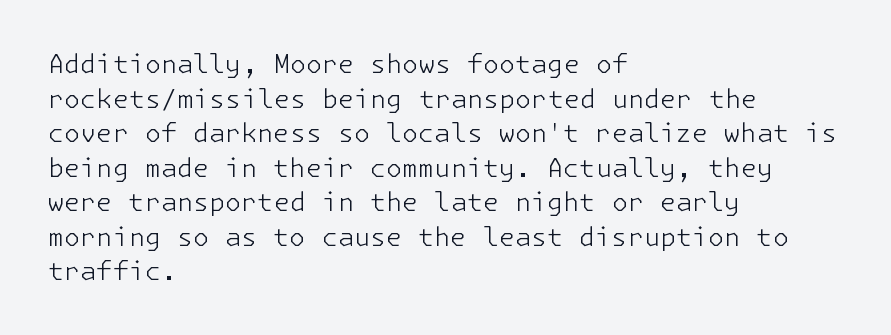
No chunkiness to these letters — they're not bold. A classic flush-left, rag-right setting is used for this passage. One glance says typical: line gaps are just what's usual. The letters sit at their default tracking, neither squeezed nor spread.
